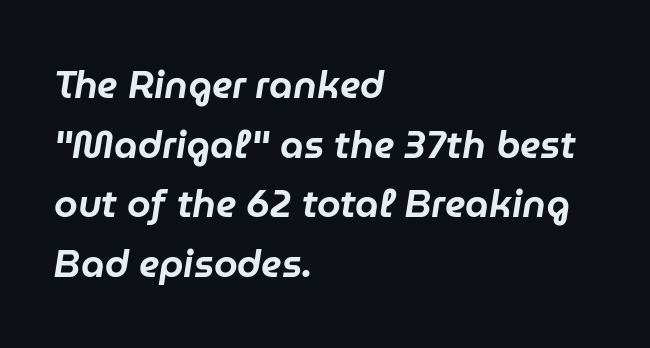
{"italic": "yes", "lean": "right", "slant_degrees": 9, "width": "normal", "stroke_contrast": "low", "x_height": "medium", "monospaced": "no", "underline": "no", "align": "left", "line_spacing": "normal", "line_spacing_ratio": 1.57, "letter_spacing": "normal", "letter_spacing_em": 0.0, "glyph_px": 38}
